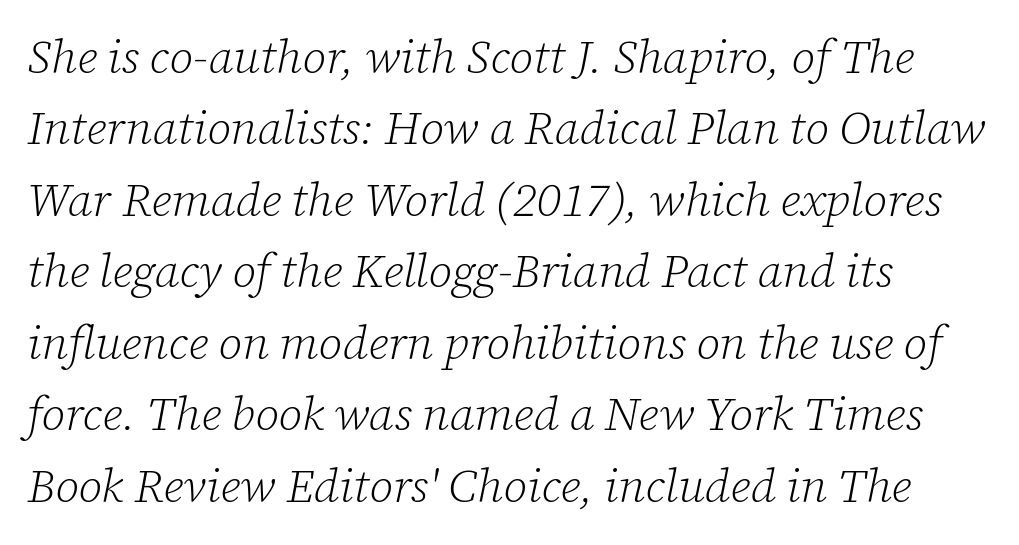
Is the type heavy? It reads as light-to-regular instead. If you measured baseline to baseline, you'd find a middling distance. Letterform terminals end in serifs throughout the passage. The rendering uses natural spacing where letterforms have individual widths. The tracking reads as untouched default to a designer's eye. In CSS terms this would be text-align: left.
